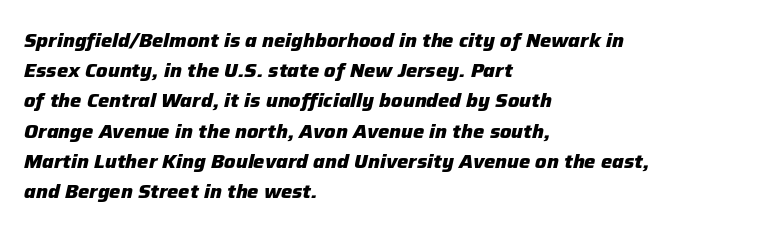
Honestly, there is no underline to notice here at all. Words appear dense and cohesive because spacing is normal. Evenly set lines give the paragraph a standard silhouette. Visually the block forms a straight wall on the left and a jagged coastline on the right.
